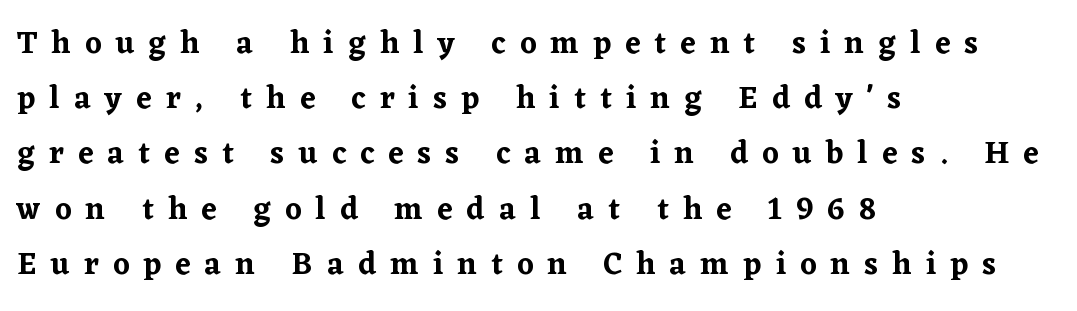
{"serif": "yes", "italic": "no", "width": "normal", "stroke_contrast": "low", "x_height": "medium", "monospaced": "no", "underline": "no", "align": "left", "line_spacing_ratio": 1.78, "letter_spacing": "wide", "letter_spacing_em": 0.46, "glyph_px": 31}
